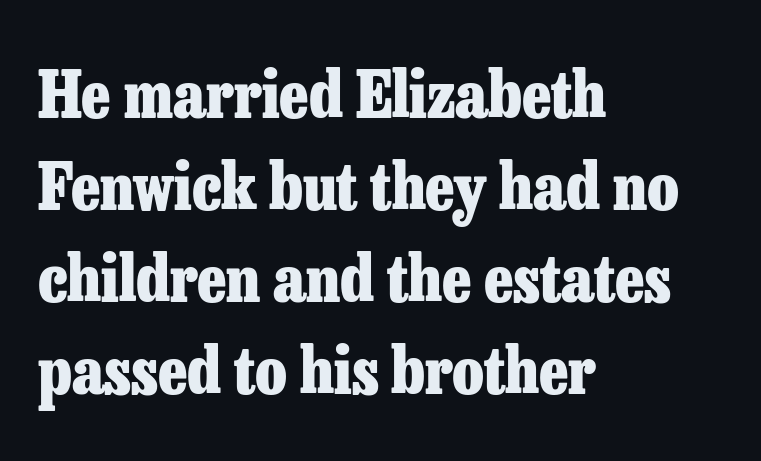
You could call the tracking neutral — neither tight nor loose. Are there feet on the stems? There are — it's a serif. Each line starts at the same left margin while the right side varies. Students, observe: this is what conventionally led text looks like. The zone under the glyphs is completely vacant.
